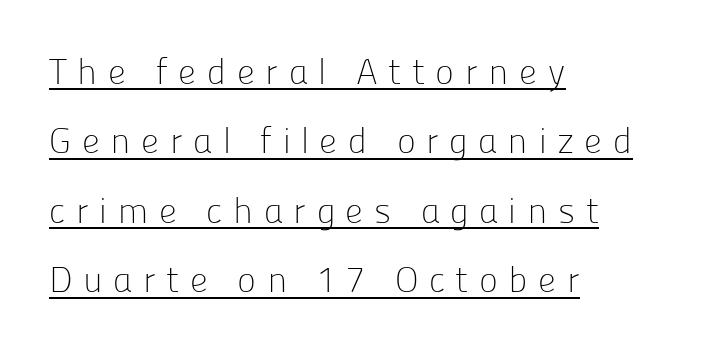
The image shows 36 px light sans-serif type, upright; set left-aligned, loose line spacing (1.93x), unusually wide letter spacing (+0.29 em), underlined; low stroke contrast and a medium x-height.
